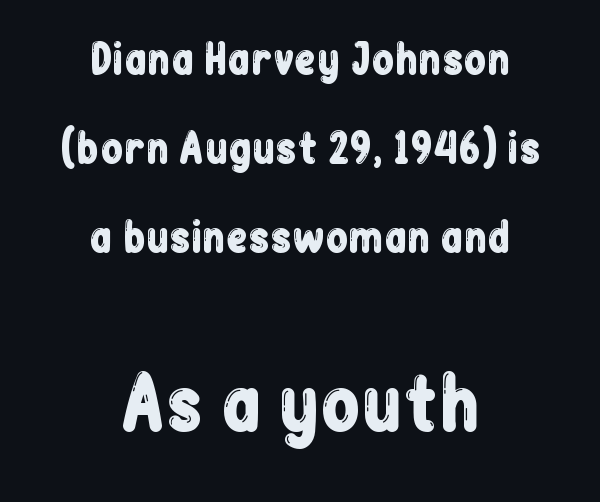
{"serif": "no", "italic": "no", "width": "condensed", "stroke_contrast": "low", "x_height": "medium", "monospaced": "no", "underline": "no", "align": "center", "line_spacing": "loose", "line_spacing_ratio": 2.17, "letter_spacing": "normal", "letter_spacing_em": 0.0, "larger_block": "second", "size_ratio": 1.76, "glyph_px": 72}
